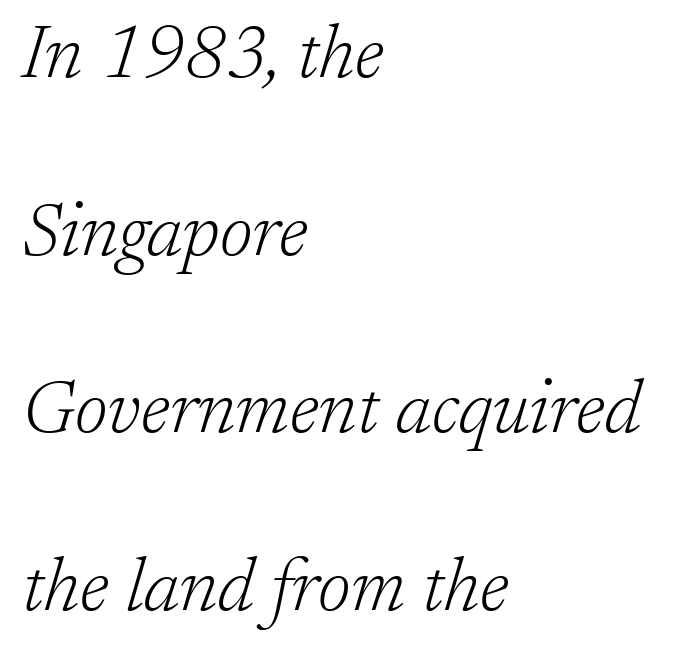
{"serif": "yes", "italic": "yes", "lean": "right", "slant_degrees": 17, "bold": "no", "weight": "light", "width": "normal", "stroke_contrast": "low", "x_height": "medium", "monospaced": "no", "underline": "no", "align": "left", "line_spacing": "loose", "line_spacing_ratio": 2.4, "letter_spacing": "normal", "letter_spacing_em": 0.0, "glyph_px": 74}
